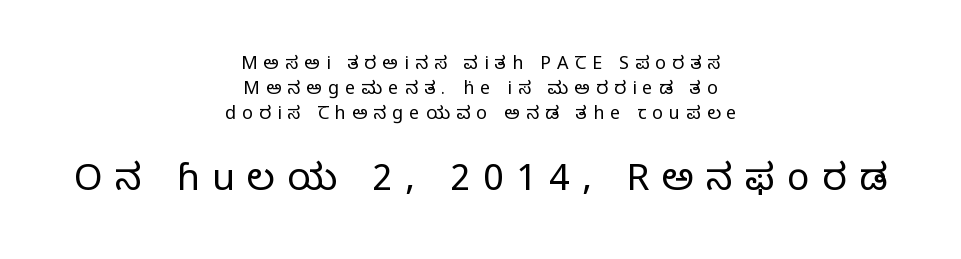
The image shows 37 px regular-weight serif type, upright; set centered, normal line spacing (1.38x), unusually wide letter spacing (+0.34 em), not underlined; the second (bottom) block is 2.06x larger; low stroke contrast and a large x-height.
